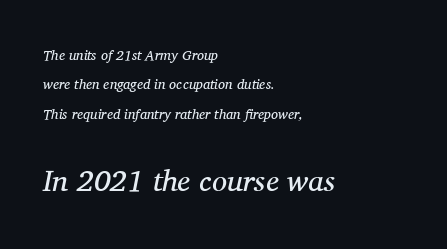
Q: Is the text bold? A: No.
Q: Is the text italic (slanted)? A: Yes, it leans right by about 11 degrees.
Q: Is the typeface a serif or a sans-serif typeface? A: Serif.
Q: Is the text underlined? A: No.
Q: How is the paragraph aligned? A: Left-aligned.
Q: Is the spacing between letters normal or unusually wide? A: Normal.
Q: Is the spacing between lines tight, normal or loose? A: Loose.
Q: Which block of text is set in a larger size, the first (top) or the second (bottom)? A: The second (bottom) one.
Q: Width (condensed, normal, or wide)? A: Normal.
Q: Stroke contrast? A: Medium.
Q: x-height? A: Medium.
Q: Monospaced? A: No.
